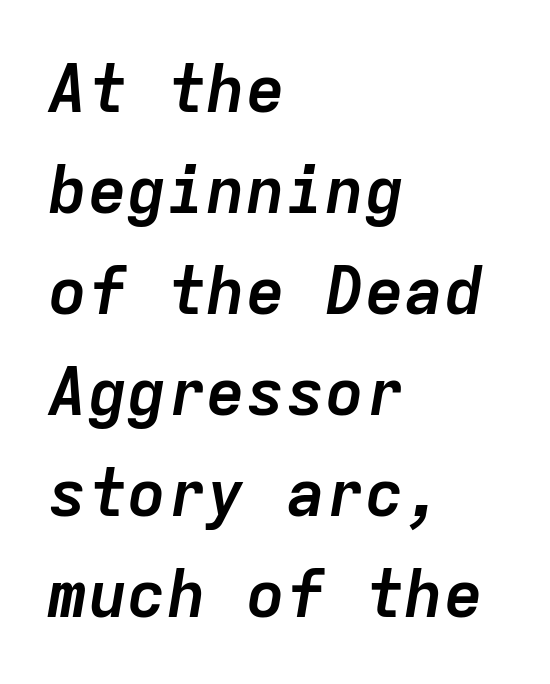
The image shows 66 px semibold type, italic (leaning right), monospaced; set left-aligned, normal line spacing (1.53x), normal letter spacing, not underlined; low stroke contrast and a medium x-height.
